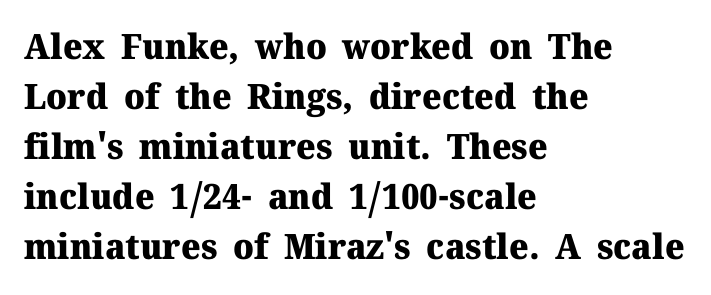
The image shows 35 px heavy serif type, upright; set left-aligned, normal line spacing (1.43x), normal letter spacing, not underlined; medium stroke contrast and a medium x-height.
